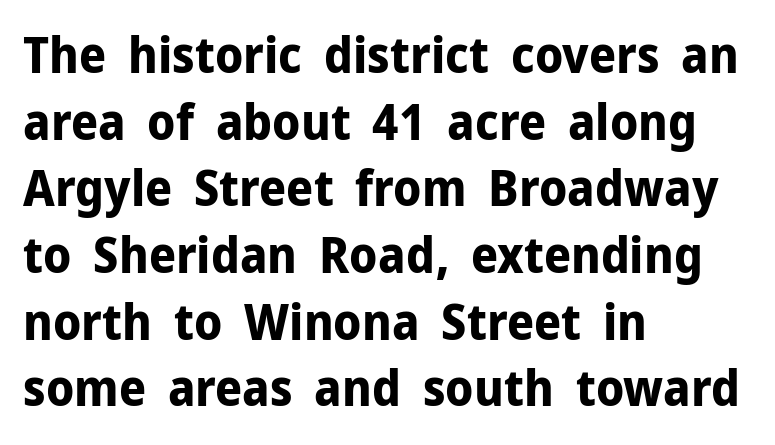
Each letter's strokes conclude bluntly, with no projecting serifs. Vertical spacing — default. Teacher's note: observe the even left margin — that is flush-left alignment. These words are printed bold, with thick strokes throughout.
